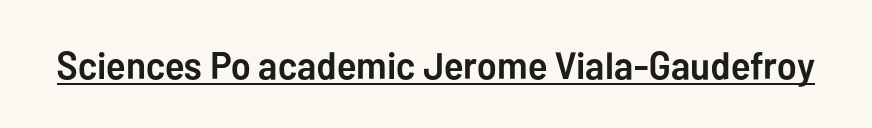
The image shows 38 px semibold sans-serif type, upright; set normal letter spacing, underlined; low stroke contrast and a medium x-height.
